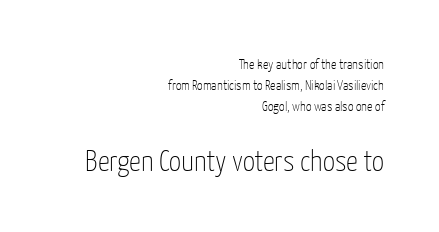
The text block is weighted toward the right margin, trailing off unevenly leftward. Scale increases going downward across the two blocks. Decoration check: the copy has no underline. Every stem runs plumb, perpendicular to the baseline.
